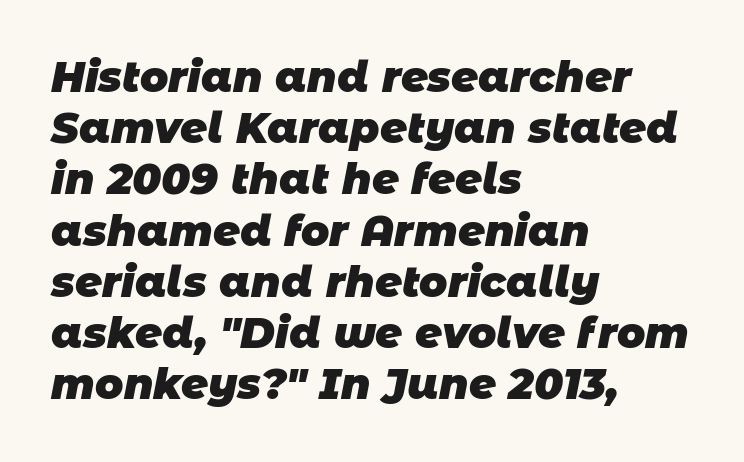
Q: Is the text bold? A: Yes.
Q: Is the typeface a serif or a sans-serif typeface? A: Sans-serif.
Q: Is the text underlined? A: No.
Q: How is the paragraph aligned? A: Left-aligned.
Q: Is the spacing between letters normal or unusually wide? A: Normal.
Q: Width (condensed, normal, or wide)? A: Normal.
Q: Stroke contrast? A: Low.
Q: x-height? A: Large.
Q: Monospaced? A: No.
